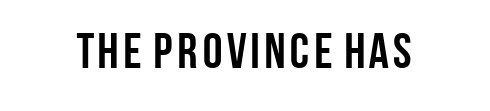
{"serif": "no", "italic": "no", "bold": "yes", "weight": "semibold", "width": "condensed", "stroke_contrast": "low", "x_height": "large", "monospaced": "no", "underline": "no", "letter_spacing": "normal", "letter_spacing_em": 0.0, "glyph_px": 50}
